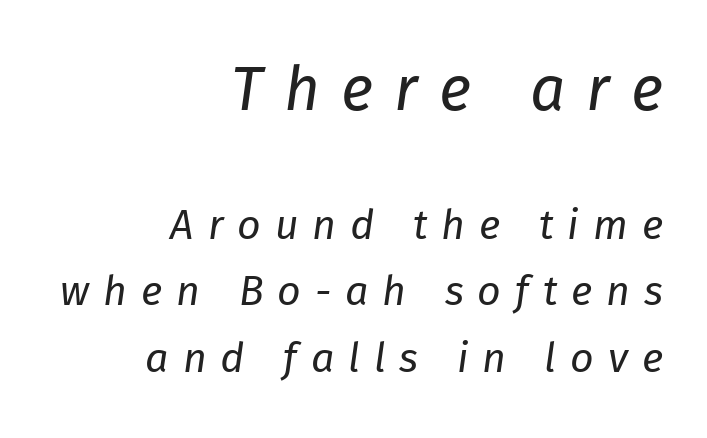
{"italic": "yes", "lean": "right", "slant_degrees": 8, "bold": "no", "weight": "regular", "width": "normal", "stroke_contrast": "low", "x_height": "medium", "monospaced": "no", "underline": "no", "align": "right", "line_spacing": "normal", "line_spacing_ratio": 1.63, "letter_spacing": "wide", "letter_spacing_em": 0.34, "larger_block": "first", "size_ratio": 1.51, "glyph_px": 62}
